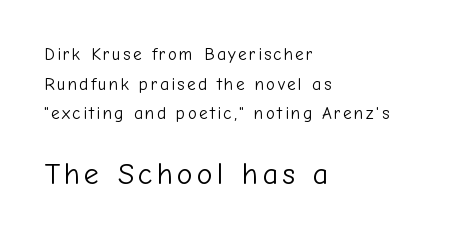
Q: Is the text bold? A: No.
Q: Is the text italic (slanted)? A: No, it is upright.
Q: Is the typeface a serif or a sans-serif typeface? A: Sans-serif.
Q: Is the text underlined? A: No.
Q: How is the paragraph aligned? A: Left-aligned.
Q: Which block of text is set in a larger size, the first (top) or the second (bottom)? A: The second (bottom) one.
Q: Width (condensed, normal, or wide)? A: Normal.
Q: Stroke contrast? A: Low.
Q: x-height? A: Medium.
Q: Monospaced? A: No.
